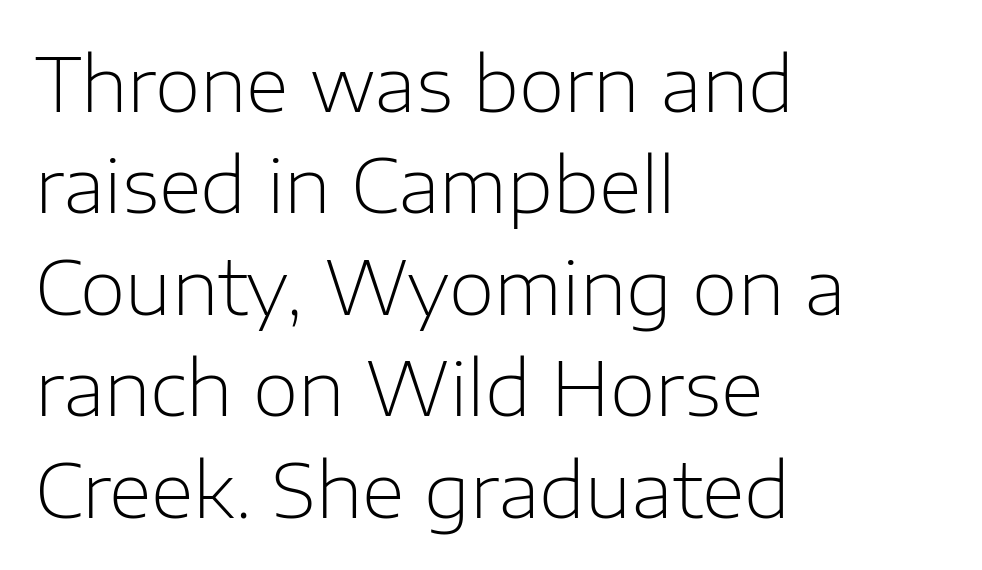
The image shows 74 px light sans-serif type, upright; set left-aligned, normal line spacing (1.37x), normal letter spacing, not underlined; low stroke contrast and a medium x-height.
